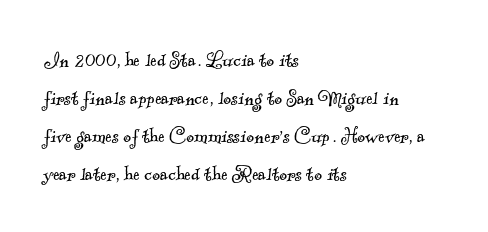
{"bold": "no", "underline": "no", "align": "left", "line_spacing": "normal", "line_spacing_ratio": 1.58, "letter_spacing": "normal", "letter_spacing_em": 0.0, "glyph_px": 24}
